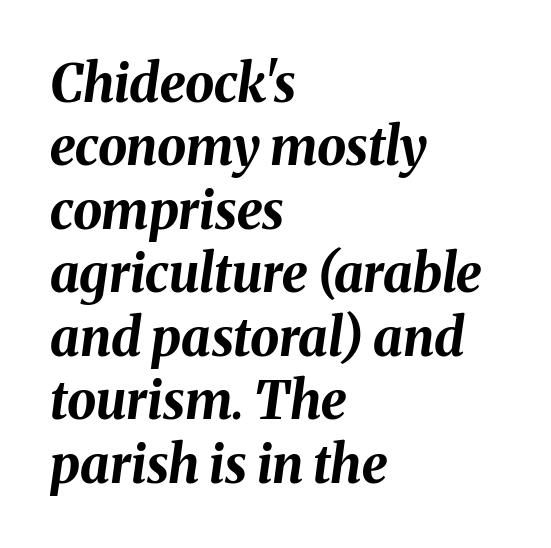
These lines are rendered in a variable-pitch font. Italic? Definitely — the glyphs are oblique. These lines are set flush left with a ragged right edge. This rendering leaves character spacing at its baseline value. Pretty heavy lettering here — definitely bold. No word sits above an underline.
